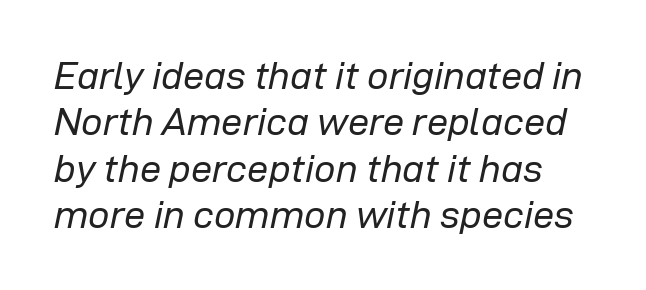
Designer's note — italics engaged. The space beneath each line is pristine and unruled. Weight: not bold — regular or lighter. Do the characters align in a grid? No, the font is proportional.
